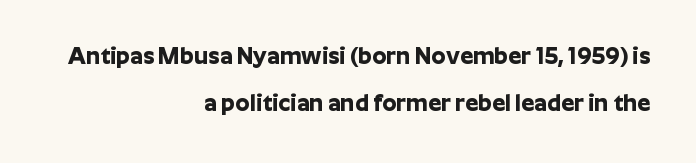
{"italic": "no", "bold": "yes", "underline": "no", "align": "right", "line_spacing": "loose", "line_spacing_ratio": 2.04, "letter_spacing": "normal", "letter_spacing_em": 0.0, "glyph_px": 23}
